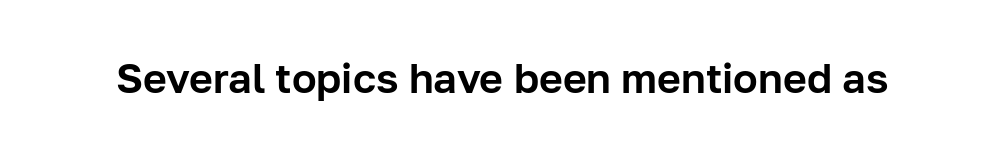
Q: Is the text italic (slanted)? A: No, it is upright.
Q: Is the typeface a serif or a sans-serif typeface? A: Sans-serif.
Q: Is the text underlined? A: No.
Q: Is the spacing between letters normal or unusually wide? A: Normal.
Q: Width (condensed, normal, or wide)? A: Normal.
Q: Stroke contrast? A: Low.
Q: x-height? A: Medium.
Q: Monospaced? A: No.
